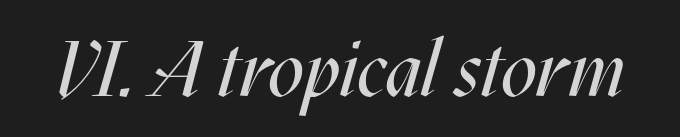
The image shows 78 px regular-weight, condensed type, italic (leaning right); set normal letter spacing, not underlined; medium stroke contrast and a large x-height.
